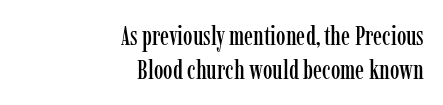
The image shows 27 px text type, upright; set right-aligned, normal line spacing (1.25x), normal letter spacing, not underlined.
